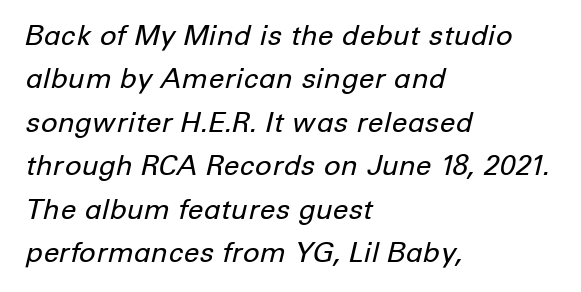
Q: Is the text bold? A: No.
Q: Is the text italic (slanted)? A: Yes, it leans right by about 12 degrees.
Q: Is the text underlined? A: No.
Q: How is the paragraph aligned? A: Left-aligned.
Q: Is the spacing between letters normal or unusually wide? A: Normal.
Q: Is the spacing between lines tight, normal or loose? A: Normal.
Q: Width (condensed, normal, or wide)? A: Normal.
Q: Stroke contrast? A: Low.
Q: x-height? A: Medium.
Q: Monospaced? A: No.
